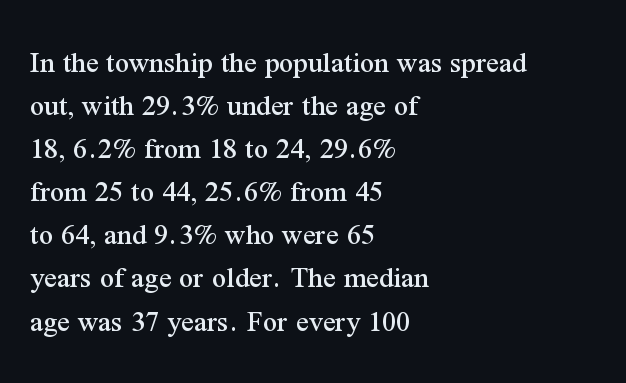
Q: Is the text italic (slanted)? A: No, it is upright.
Q: Is the typeface a serif or a sans-serif typeface? A: Serif.
Q: Is the text underlined? A: No.
Q: How is the paragraph aligned? A: Left-aligned.
Q: Is the spacing between letters normal or unusually wide? A: Normal.
Q: Is the spacing between lines tight, normal or loose? A: Normal.
Q: Width (condensed, normal, or wide)? A: Normal.
Q: Stroke contrast? A: Medium.
Q: x-height? A: Medium.
Q: Monospaced? A: No.
